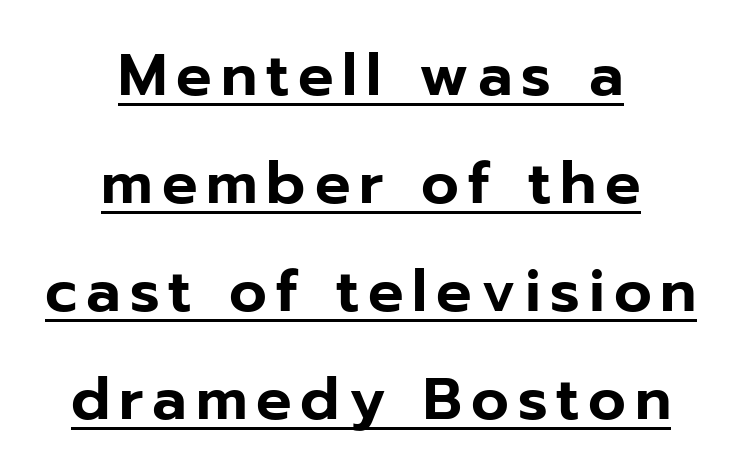
{"serif": "no", "italic": "no", "width": "normal", "stroke_contrast": "low", "x_height": "medium", "monospaced": "no", "underline": "yes", "align": "center", "line_spacing_ratio": 1.83, "glyph_px": 59}
